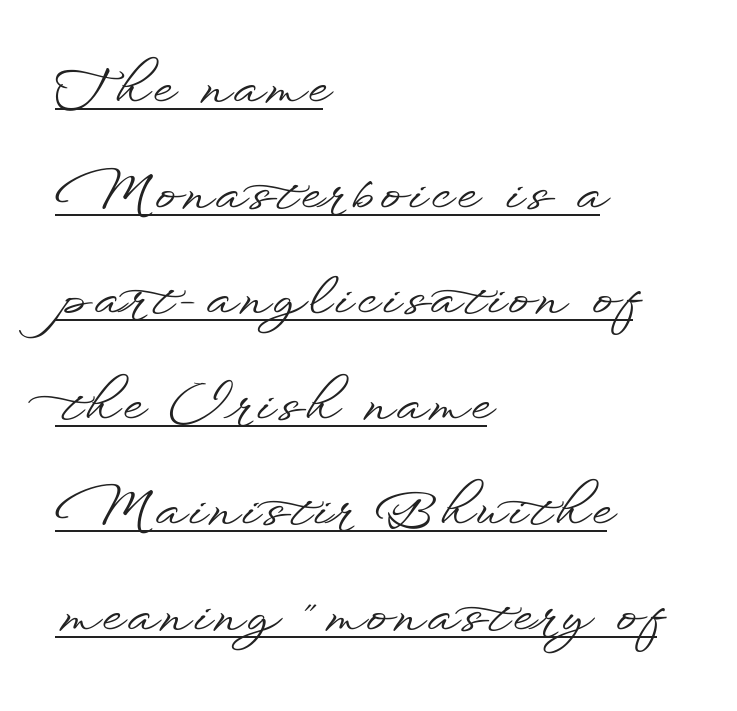
Unlike a traditional serif, this face leaves its strokes unadorned. Reading down the block, your eye returns to a fixed left position each line. Do the characters align in a grid? No, the font is proportional. Baseline-to-baseline distance is far greater than the letter height. A continuous stroke trails under the words, as in a hyperlink.
